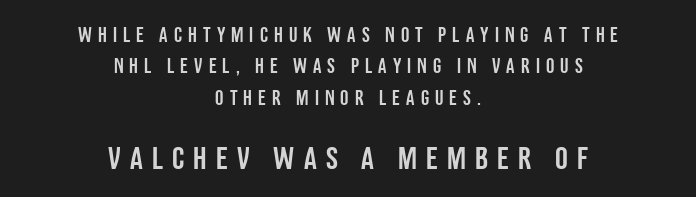
Q: Is the text italic (slanted)? A: No, it is upright.
Q: Is the typeface a serif or a sans-serif typeface? A: Sans-serif.
Q: Is the text underlined? A: No.
Q: How is the paragraph aligned? A: Centered.
Q: Is the spacing between letters normal or unusually wide? A: Unusually wide.
Q: Is the spacing between lines tight, normal or loose? A: Normal.
Q: Which block of text is set in a larger size, the first (top) or the second (bottom)? A: The second (bottom) one.
Q: Width (condensed, normal, or wide)? A: Condensed.
Q: Stroke contrast? A: Low.
Q: x-height? A: Large.
Q: Monospaced? A: No.
